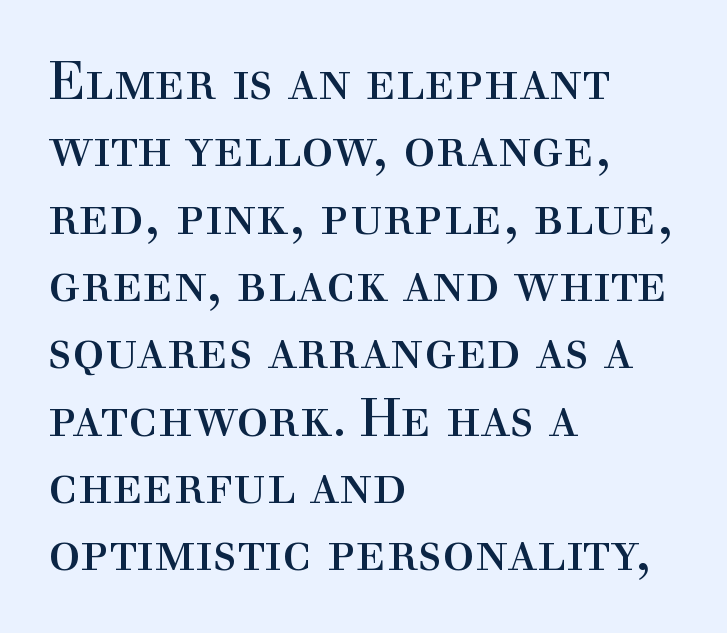
{"serif": "yes", "italic": "no", "bold": "no", "weight": "regular", "width": "normal", "x_height": "medium", "monospaced": "no", "underline": "no", "align": "left", "line_spacing": "normal", "line_spacing_ratio": 1.27, "letter_spacing": "normal", "letter_spacing_em": 0.0, "glyph_px": 53}
